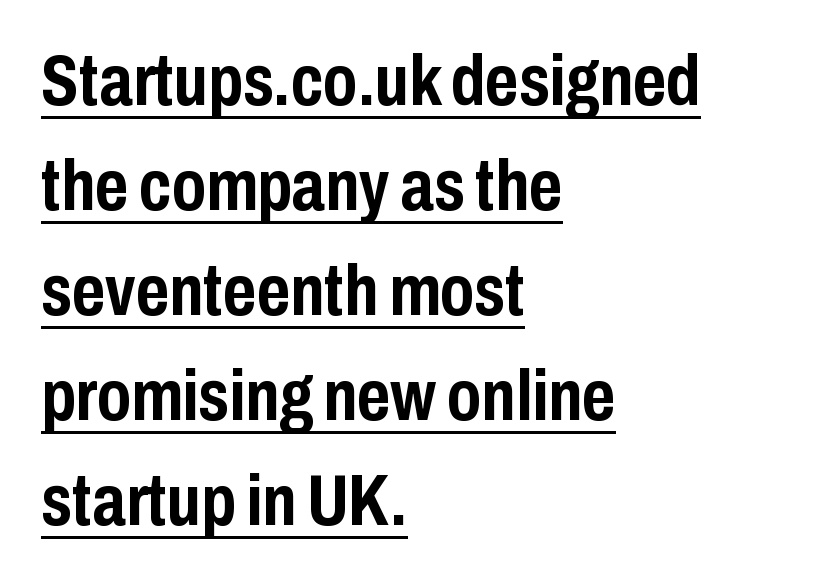
The image shows 72 px semibold, condensed sans-serif type, upright; set left-aligned, normal line spacing (1.46x), normal letter spacing, underlined; low stroke contrast and a medium x-height.
